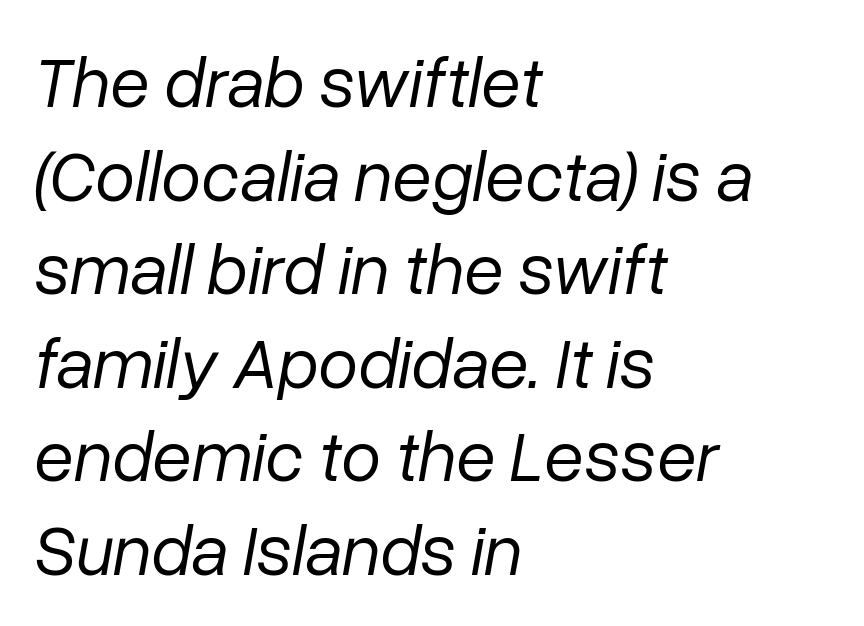
{"italic": "yes", "lean": "right", "slant_degrees": 10, "bold": "no", "weight": "regular", "width": "normal", "stroke_contrast": "low", "x_height": "medium", "monospaced": "no", "underline": "no", "align": "left", "line_spacing": "normal", "line_spacing_ratio": 1.3, "letter_spacing": "normal", "letter_spacing_em": 0.0, "glyph_px": 72}
